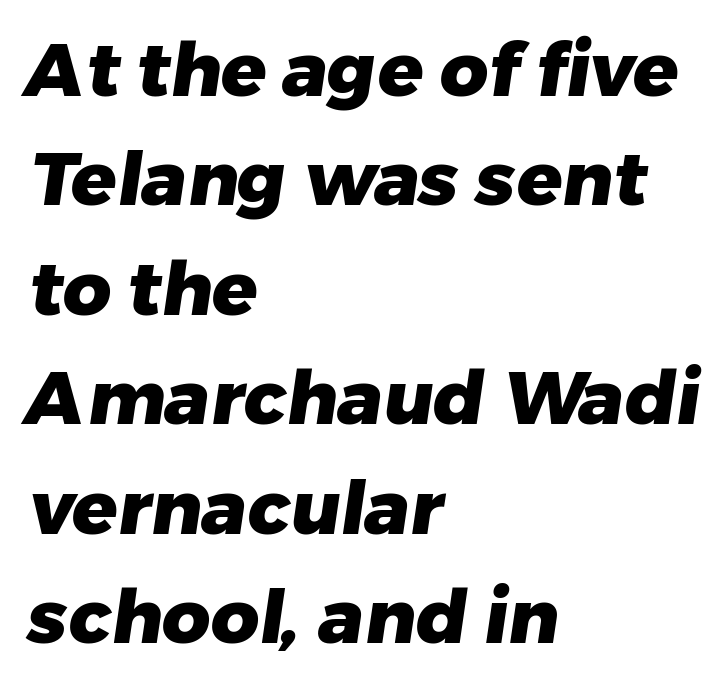
Successive baselines arrive at the customary interval. The passage shown is typed in a proportional face where columns would drift. The strokes are fattened all the way to bold. Glance below the letters and you will spot only blank space. The paragraph has a hard left edge and a soft right edge. Between one letter and the next there's only the usual sliver of space.
